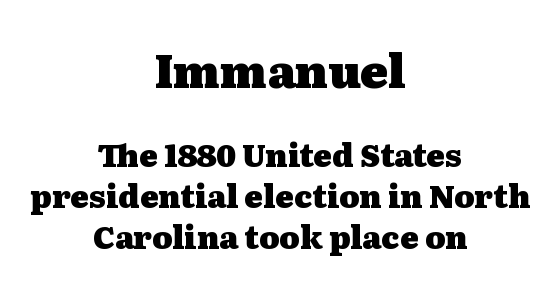
Q: Is the text bold? A: Yes.
Q: Is the text italic (slanted)? A: No, it is upright.
Q: Is the typeface a serif or a sans-serif typeface? A: Serif.
Q: Is the text underlined? A: No.
Q: How is the paragraph aligned? A: Centered.
Q: Is the spacing between letters normal or unusually wide? A: Normal.
Q: Is the spacing between lines tight, normal or loose? A: Normal.
Q: Which block of text is set in a larger size, the first (top) or the second (bottom)? A: The first (top) one.
Q: Width (condensed, normal, or wide)? A: Wide.
Q: Stroke contrast? A: Medium.
Q: x-height? A: Medium.
Q: Monospaced? A: No.
